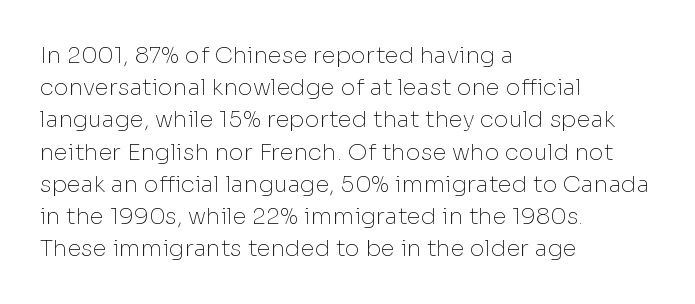
Q: Is the text bold? A: No.
Q: Is the text italic (slanted)? A: No, it is upright.
Q: Is the text underlined? A: No.
Q: How is the paragraph aligned? A: Left-aligned.
Q: Is the spacing between letters normal or unusually wide? A: Normal.
Q: Is the spacing between lines tight, normal or loose? A: Normal.
